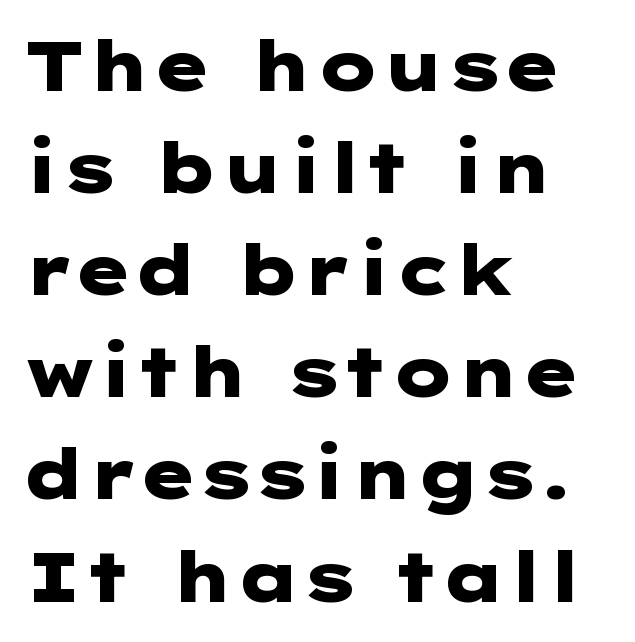
The text block is weighted toward the left margin, trailing off unevenly rightward. Posture: vertical. Nobody drew a line under any word here. Caption: standard tracking, unaltered. The vertical gap from one line to the next is medium. The characters display no serif detailing; their extremities are plain.
